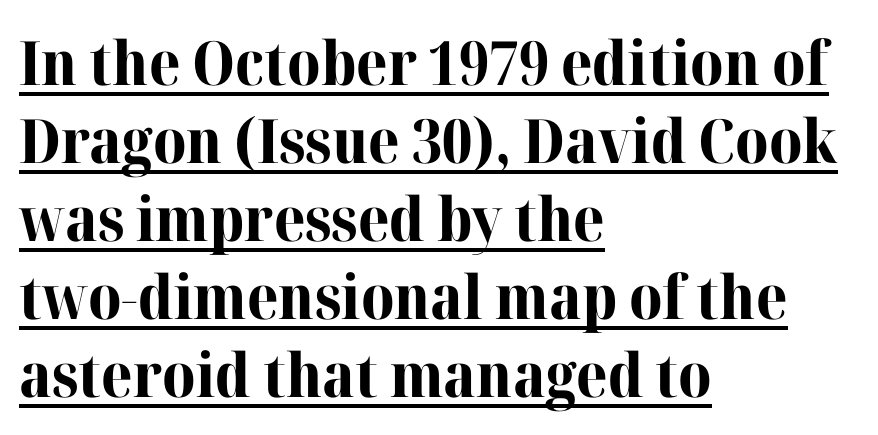
The image shows 61 px bold serif type, upright; set left-aligned, normal line spacing (1.28x), normal letter spacing, underlined; high stroke contrast and a medium x-height.
